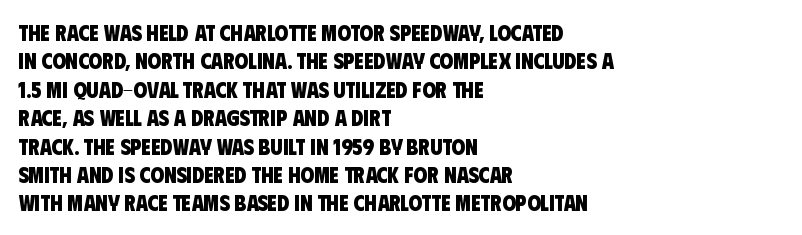
The passage shown stacks its lines at a standard gap. Does extra space separate the letters? No, they use regular spacing. Is the type bold? Yes — the strokes are clearly thick and heavy. Underline: absent. Reading down the block, your eye returns to a fixed left position each line.
